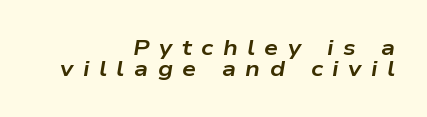
The image shows 22 px bold type, italic (leaning right); set right-aligned, tight line spacing (0.97x), unusually wide letter spacing (+0.43 em), not underlined.
